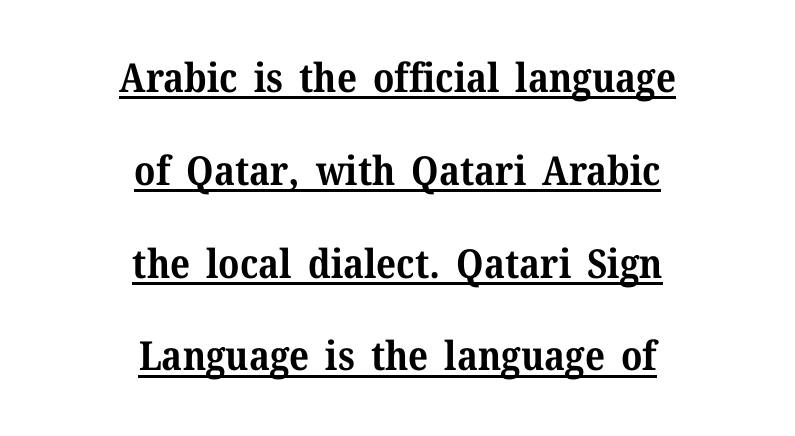
The image shows 40 px bold serif type, upright; set centered, loose line spacing (2.32x), normal letter spacing, underlined; medium stroke contrast and a medium x-height.
